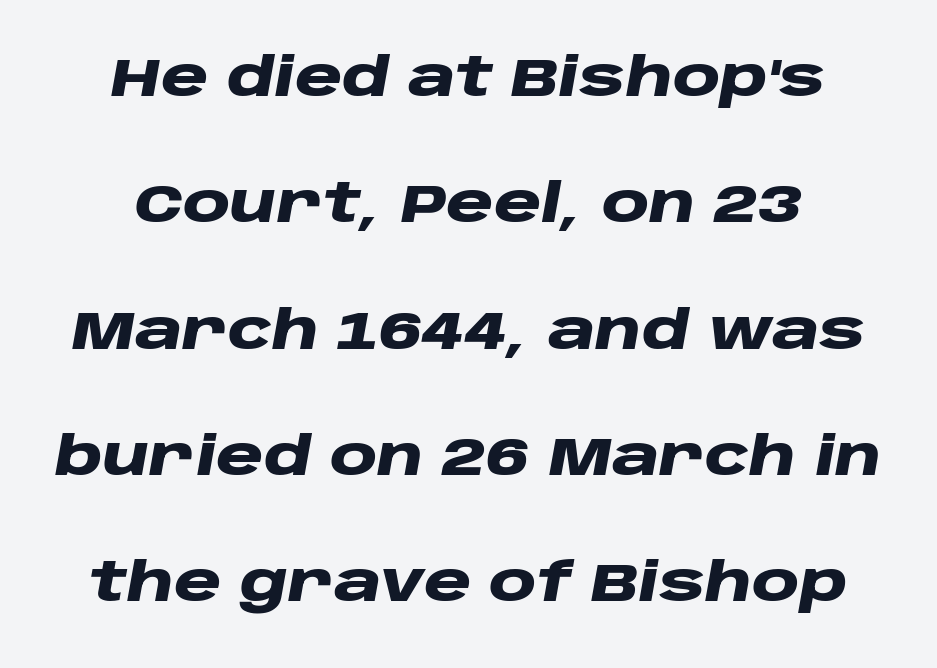
{"italic": "yes", "lean": "right", "slant_degrees": 10, "bold": "yes", "weight": "heavy", "width": "wide", "stroke_contrast": "low", "x_height": "large", "monospaced": "no", "underline": "no", "line_spacing": "loose", "line_spacing_ratio": 2.34, "letter_spacing": "normal", "letter_spacing_em": 0.0, "glyph_px": 54}
